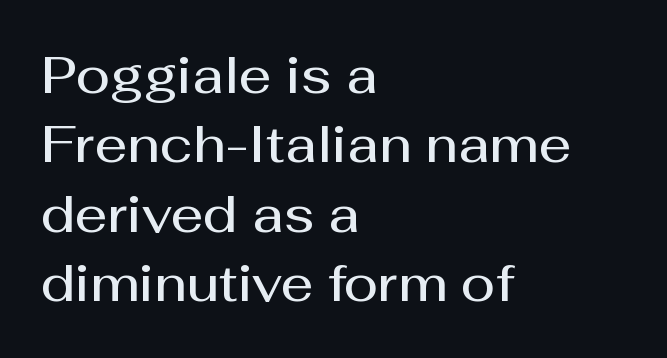
The image shows 51 px semibold sans-serif type, upright; set left-aligned, normal line spacing (1.36x), normal letter spacing, not underlined; medium stroke contrast and a medium x-height.
